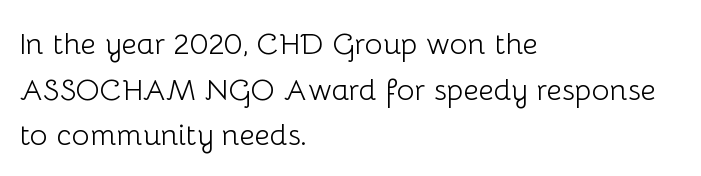
Q: Is the text bold? A: No.
Q: Is the text italic (slanted)? A: No, it is upright.
Q: Is the typeface a serif or a sans-serif typeface? A: Sans-serif.
Q: Is the text underlined? A: No.
Q: How is the paragraph aligned? A: Left-aligned.
Q: Is the spacing between letters normal or unusually wide? A: Normal.
Q: Is the spacing between lines tight, normal or loose? A: Normal.
Q: Width (condensed, normal, or wide)? A: Normal.
Q: Stroke contrast? A: Low.
Q: x-height? A: Medium.
Q: Monospaced? A: No.
